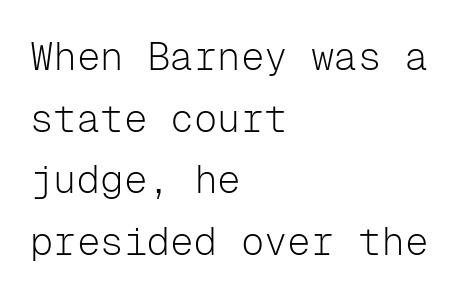
Q: Is the text bold? A: No.
Q: Is the text italic (slanted)? A: No, it is upright.
Q: Is the typeface a serif or a sans-serif typeface? A: Sans-serif.
Q: Is the text underlined? A: No.
Q: How is the paragraph aligned? A: Left-aligned.
Q: Is the spacing between letters normal or unusually wide? A: Normal.
Q: Is the spacing between lines tight, normal or loose? A: Normal.
Q: Width (condensed, normal, or wide)? A: Normal.
Q: Stroke contrast? A: Low.
Q: x-height? A: Medium.
Q: Monospaced? A: Yes.
